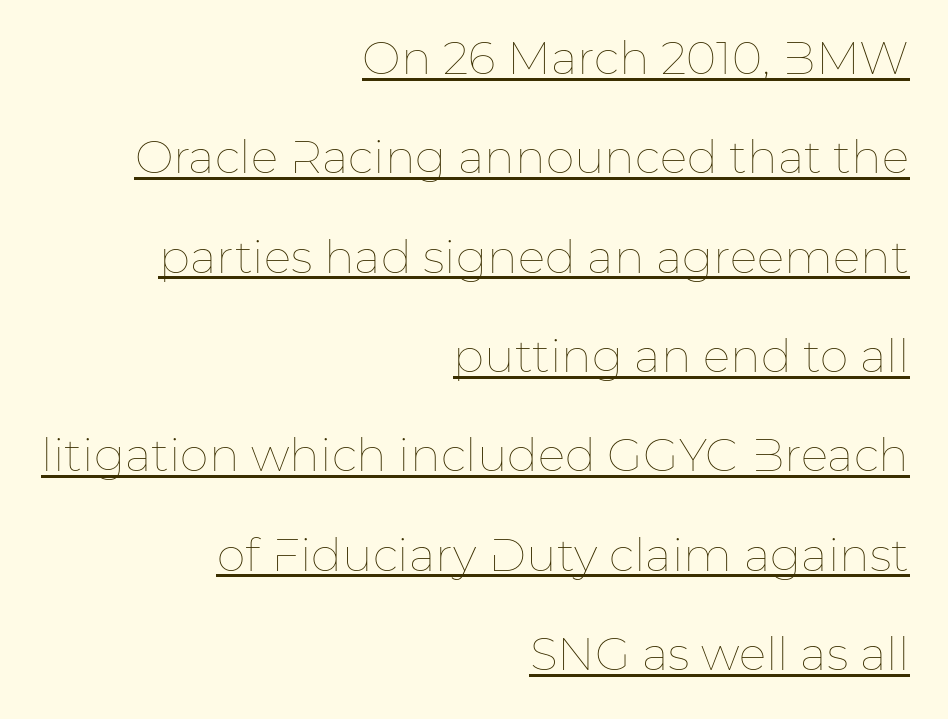
{"italic": "no", "bold": "no", "weight": "thin", "width": "normal", "stroke_contrast": "low", "x_height": "medium", "monospaced": "no", "underline": "yes", "align": "right", "line_spacing": "loose", "line_spacing_ratio": 2.16, "letter_spacing": "normal", "letter_spacing_em": 0.0, "glyph_px": 46}
